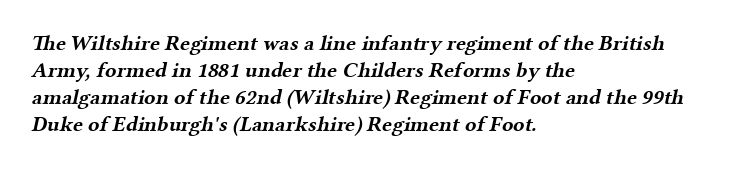
The image shows 21 px bold type; set left-aligned, normal line spacing (1.29x), normal letter spacing, not underlined.
